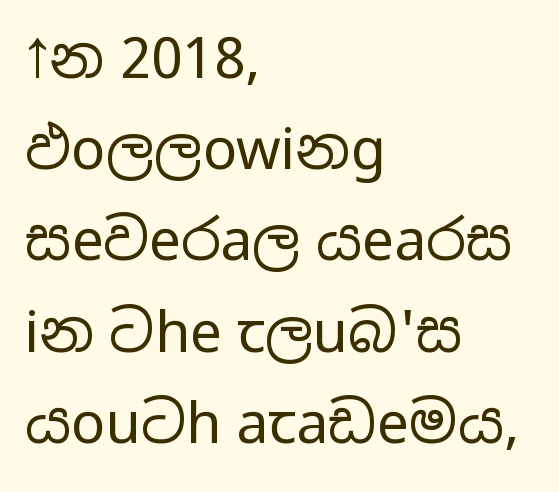
The image shows 57 px regular-weight, wide sans-serif type, upright; set left-aligned, normal line spacing (1.6x), normal letter spacing, not underlined; low stroke contrast and a medium x-height.
